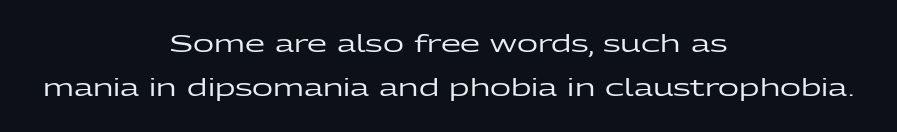
Q: Is the text italic (slanted)? A: No, it is upright.
Q: Is the text underlined? A: No.
Q: How is the paragraph aligned? A: Centered.
Q: Is the spacing between letters normal or unusually wide? A: Normal.
Q: Is the spacing between lines tight, normal or loose? A: Loose.
